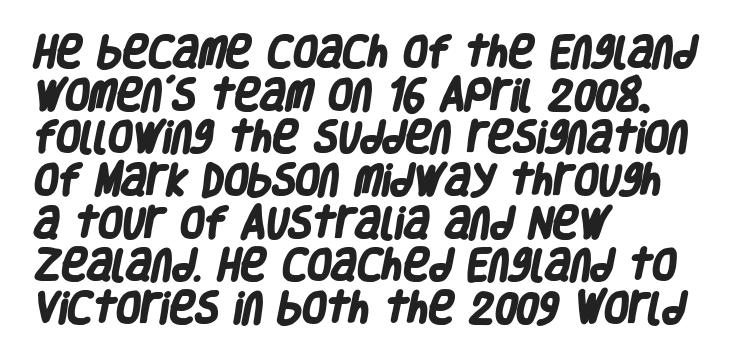
Q: Is the text bold? A: Yes.
Q: Is the typeface a serif or a sans-serif typeface? A: Sans-serif.
Q: Is the text underlined? A: No.
Q: How is the paragraph aligned? A: Left-aligned.
Q: Is the spacing between letters normal or unusually wide? A: Normal.
Q: Width (condensed, normal, or wide)? A: Condensed.
Q: Stroke contrast? A: Low.
Q: x-height? A: Large.
Q: Monospaced? A: No.
